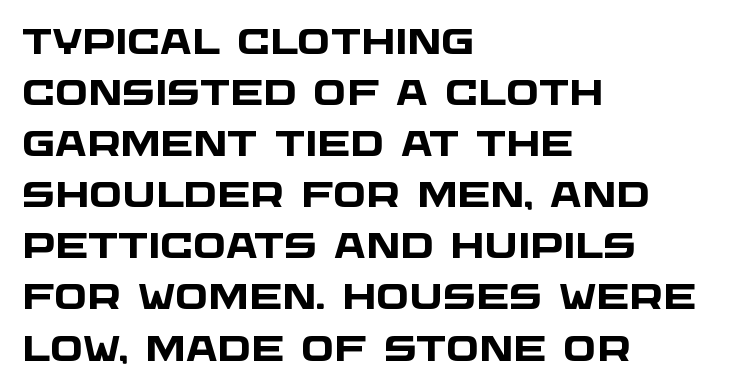
The image shows 35 px heavy, wide sans-serif type; set left-aligned, normal line spacing (1.46x), normal letter spacing, not underlined; low stroke contrast and a large x-height.
